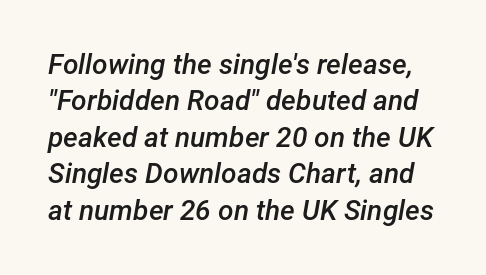
Vertically, the passage feels balanced, rows spaced as you'd expect. Character widths vary here, with narrow letters taking less room than wide ones. Short note: letters normally spaced. A bit beefed up — I'd call it semibold rather than bold. Compared with ordinary roman type, these characters are visibly tilted.
